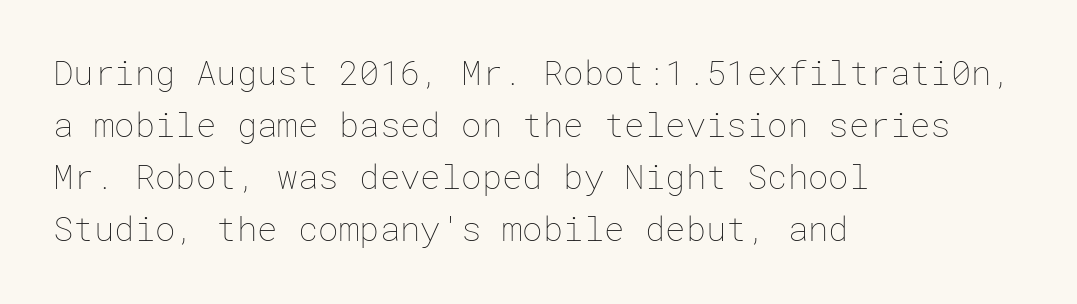
{"italic": "no", "bold": "no", "weight": "thin", "width": "normal", "stroke_contrast": "low", "x_height": "medium", "underline": "no", "align": "left", "line_spacing": "normal", "line_spacing_ratio": 1.53, "letter_spacing": "normal", "letter_spacing_em": 0.0, "glyph_px": 34}
